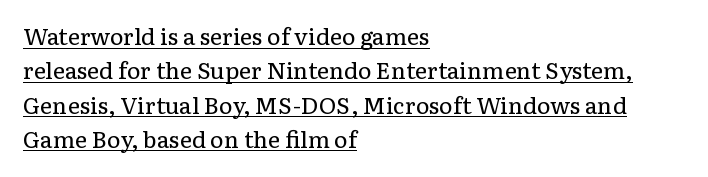
Q: Is the text bold? A: No.
Q: Is the text italic (slanted)? A: No, it is upright.
Q: Is the text underlined? A: Yes.
Q: How is the paragraph aligned? A: Left-aligned.
Q: Is the spacing between letters normal or unusually wide? A: Normal.
Q: Is the spacing between lines tight, normal or loose? A: Normal.
